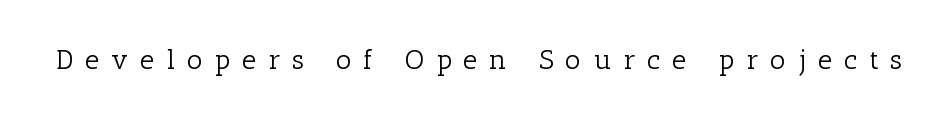
This sample has the flowing, uneven cadence of proportional lettering. The characters are drawn with everyday or finer stroke widths. Does extra space separate the letters? Yes, quite a lot of it. Type without underlining. Is there any slant? The stems are plumb. In terms of letterform style, serifs are clearly present.
